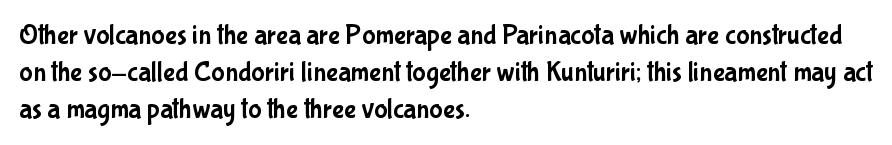
Q: Is the text italic (slanted)? A: No, it is upright.
Q: Is the typeface a serif or a sans-serif typeface? A: Sans-serif.
Q: Is the text underlined? A: No.
Q: How is the paragraph aligned? A: Left-aligned.
Q: Is the spacing between letters normal or unusually wide? A: Normal.
Q: Is the spacing between lines tight, normal or loose? A: Normal.
Q: Width (condensed, normal, or wide)? A: Condensed.
Q: Stroke contrast? A: Low.
Q: x-height? A: Medium.
Q: Monospaced? A: No.
